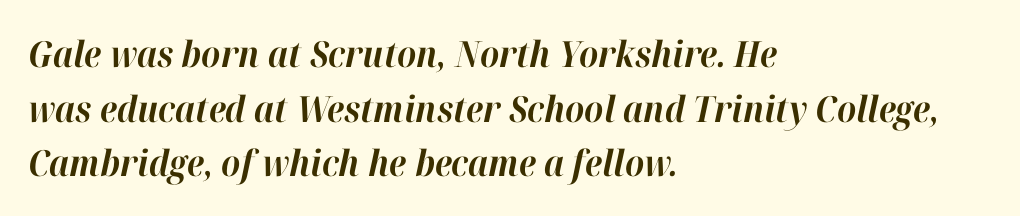
{"italic": "yes", "lean": "right", "slant_degrees": 12, "bold": "yes", "weight": "bold", "width": "normal", "stroke_contrast": "high", "x_height": "medium", "monospaced": "no", "underline": "no", "align": "left", "line_spacing": "normal", "line_spacing_ratio": 1.52, "letter_spacing": "normal", "letter_spacing_em": 0.0, "glyph_px": 36}
